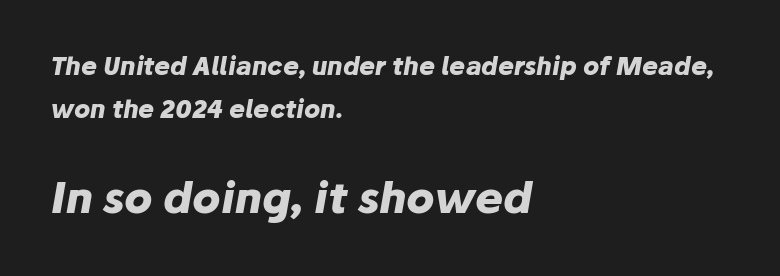
Heavy-handed strokes throughout: this text is bold. Observe the lean: these are italic letterforms. Block two is the big one; block one sits smaller above it. The letterforms sit shoulder to shoulder at normal distance. Clear beneath every line of the passage. The passage shown is typed in a proportional face where columns would drift.
